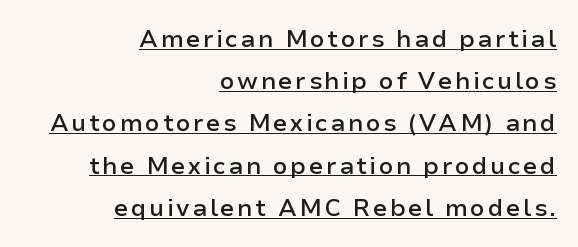
Line ends are locked; line starts wander. This rendering features underlined lettering. Heft: intermediate — a semibold. The type sits square on the baseline with zero lean.
